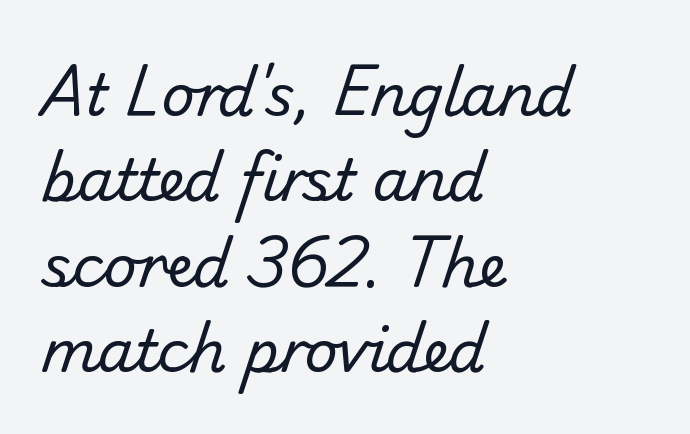
The image shows 58 px regular-weight sans-serif type; set left-aligned, normal line spacing (1.47x), normal letter spacing, not underlined; low stroke contrast and a small x-height.
